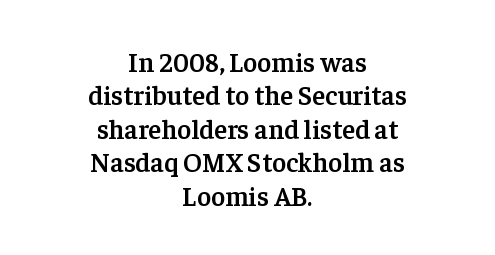
The image shows 27 px text type, upright; set centered, line spacing 1.24x, normal letter spacing, not underlined.
